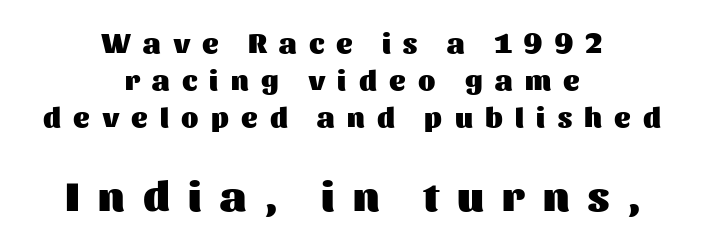
The image shows 42 px heavy sans-serif type, upright; set centered, normal line spacing (1.32x), unusually wide letter spacing (+0.44 em), not underlined; the second (bottom) block is 1.5x larger; medium stroke contrast and a medium x-height.
